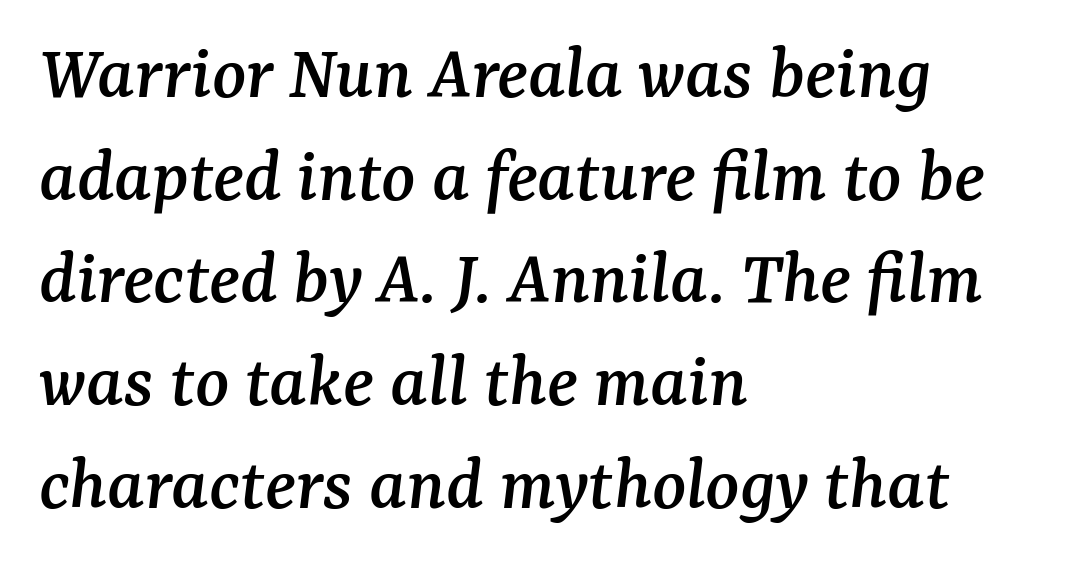
The image shows 79 px serif type, italic (leaning right); set left-aligned, normal line spacing (1.3x), normal letter spacing, not underlined; medium stroke contrast and a medium x-height.
